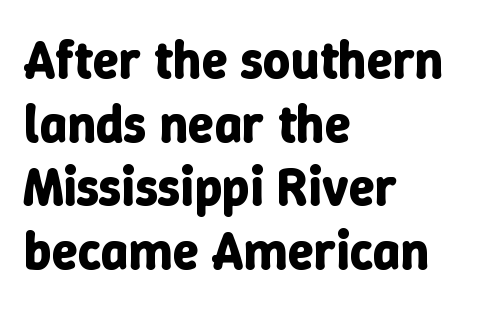
The image shows 53 px bold type, upright; set left-aligned, line spacing 1.2x, normal letter spacing, not underlined; low stroke contrast and a medium x-height.
